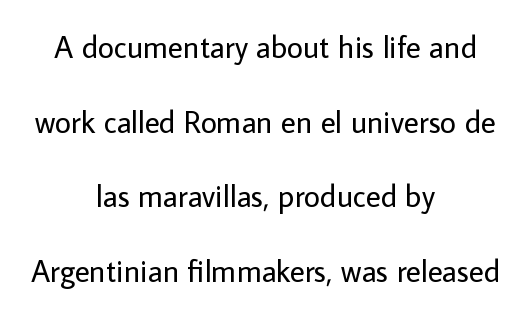
Underline: absent. A centered setting, common on invitations and titles, is used for this passage. Does the type have serifs? No, each stem ends abruptly. Interline gaps are noticeably wide in this sample. Stroke mass is kept to a normal reading level or below.
